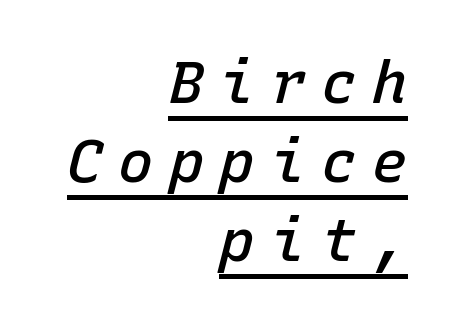
Compared with undecorated copy, this sample adds a rule below the words. In terms of letterspacing, this is a distinctly airy, spread setting. The font is running at a semibold setting, under full bold. Summary of vertical rhythm: regular, with standard interline spacing. Characters are canted at an angle relative to the baseline's perpendicular.
